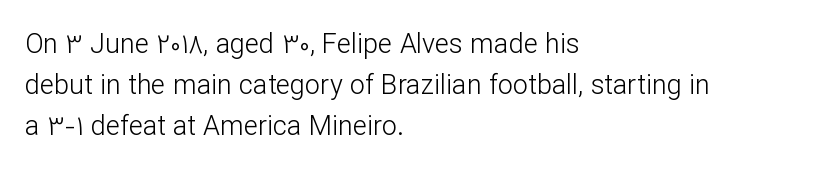
The image shows 27 px text type, upright; set left-aligned, normal line spacing (1.52x), normal letter spacing, not underlined.
